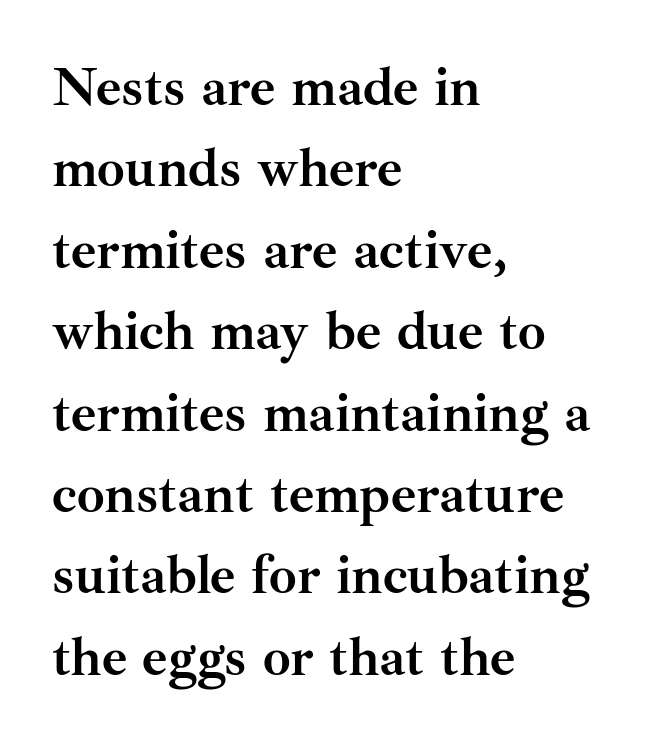
{"serif": "yes", "italic": "no", "bold": "yes", "weight": "semibold", "width": "normal", "stroke_contrast": "medium", "x_height": "small", "monospaced": "no", "underline": "no", "align": "left", "line_spacing": "normal", "line_spacing_ratio": 1.48, "letter_spacing": "normal", "letter_spacing_em": 0.0, "glyph_px": 55}
